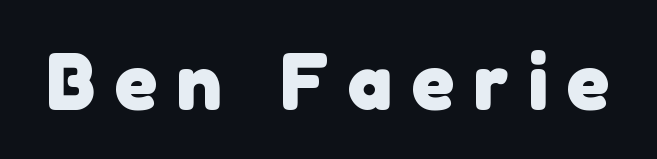
Q: Is the text bold? A: Yes.
Q: Is the typeface a serif or a sans-serif typeface? A: Sans-serif.
Q: Is the text underlined? A: No.
Q: Is the spacing between letters normal or unusually wide? A: Unusually wide.
Q: Width (condensed, normal, or wide)? A: Normal.
Q: Stroke contrast? A: Low.
Q: x-height? A: Medium.
Q: Monospaced? A: No.
